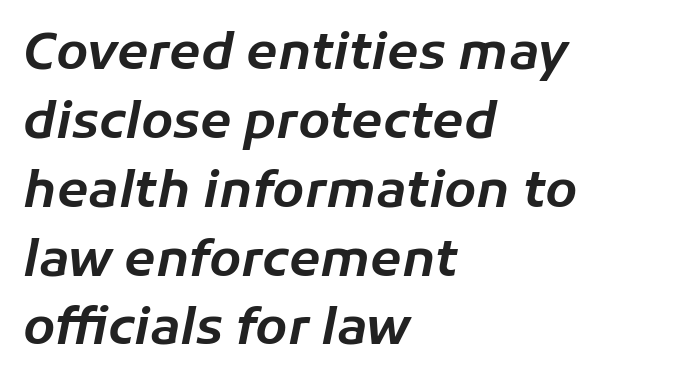
Line spacing here is normal. Between one letter and the next there's only the usual sliver of space. The face used here has a pronounced slope to its letters. Think of a printed novel: that variable character pitch is what you see here. The glyphs are unaccompanied by any horizontal stroke below them. Reading down the block, your eye returns to a fixed left position each line.
